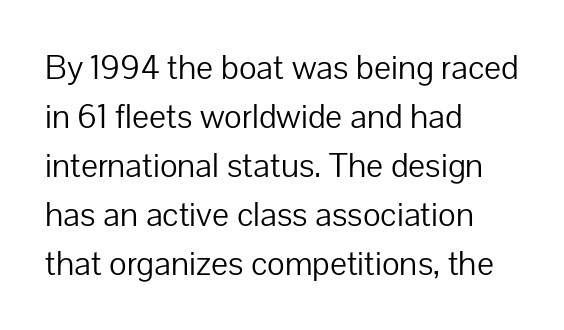
The image shows 34 px light sans-serif type, upright; set left-aligned, normal line spacing (1.44x), normal letter spacing, not underlined; low stroke contrast and a medium x-height.
